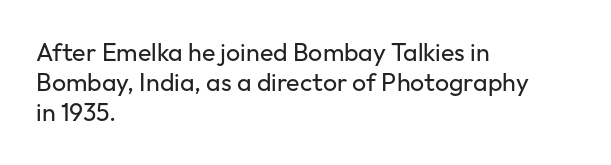
In terms of posture, this sample is upright. The rendering keeps characters at their native spacing. Caption: face not bold, strokes unweighted. The string is rendered with underlining switched off. Horizontal alignment here is leftward, the default for most running prose.
